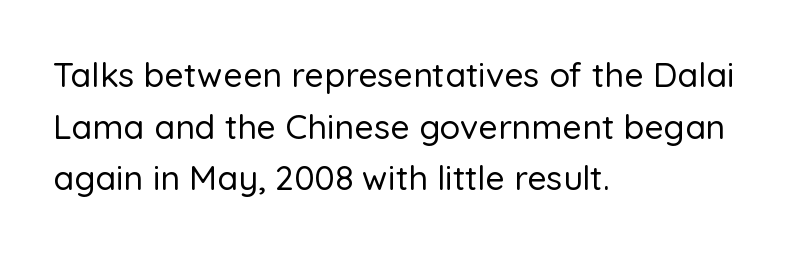
{"serif": "no", "italic": "no", "width": "normal", "stroke_contrast": "low", "x_height": "medium", "monospaced": "no", "underline": "no", "align": "left", "line_spacing": "normal", "line_spacing_ratio": 1.52, "letter_spacing": "normal", "letter_spacing_em": 0.0, "glyph_px": 34}
